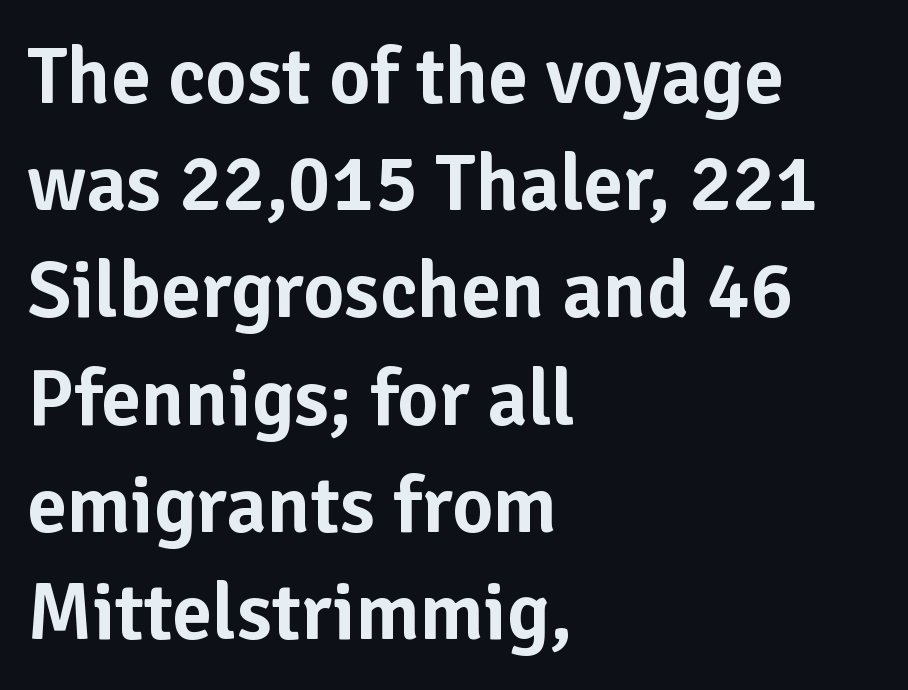
Q: Is the text italic (slanted)? A: No, it is upright.
Q: Is the typeface a serif or a sans-serif typeface? A: Sans-serif.
Q: Is the text underlined? A: No.
Q: How is the paragraph aligned? A: Left-aligned.
Q: Is the spacing between letters normal or unusually wide? A: Normal.
Q: Is the spacing between lines tight, normal or loose? A: Normal.
Q: Width (condensed, normal, or wide)? A: Normal.
Q: Stroke contrast? A: Low.
Q: x-height? A: Medium.
Q: Monospaced? A: No.
